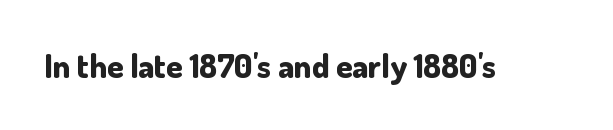
The passage shown is typeset with a sans-serif family. Underline: absent. Tracking value appears to be zero — textbook default spacing. Think of a printed novel: that variable character pitch is what you see here. This is the regular roman posture of the typeface.
